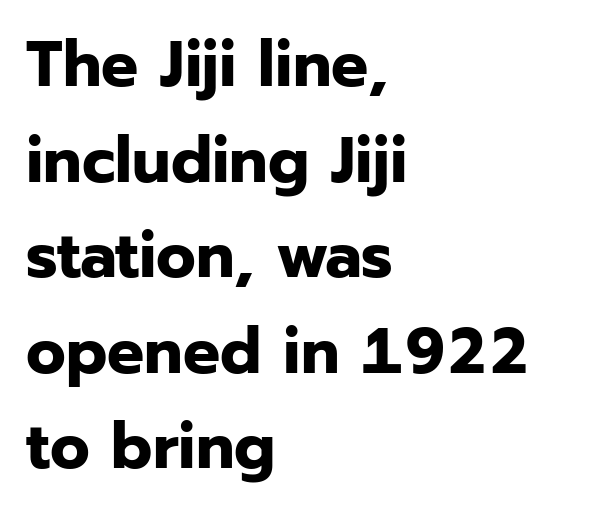
The image shows 65 px bold sans-serif type, upright; set left-aligned, normal line spacing (1.47x), normal letter spacing, not underlined; low stroke contrast and a medium x-height.
